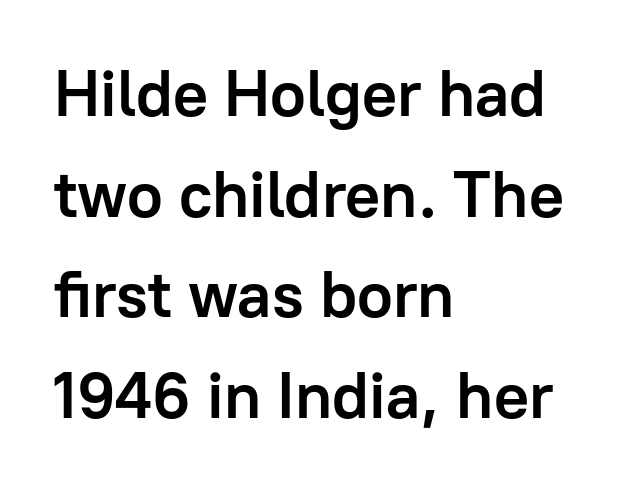
{"serif": "no", "italic": "no", "bold": "yes", "weight": "semibold", "width": "normal", "stroke_contrast": "low", "x_height": "medium", "monospaced": "no", "underline": "no", "align": "left", "line_spacing": "normal", "line_spacing_ratio": 1.55, "letter_spacing": "normal", "letter_spacing_em": 0.0, "glyph_px": 65}
